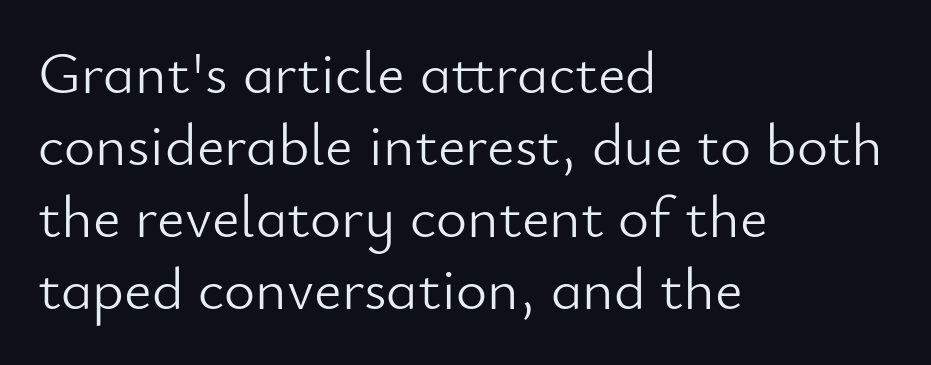
Q: Is the text bold? A: No.
Q: Is the text italic (slanted)? A: No, it is upright.
Q: Is the typeface a serif or a sans-serif typeface? A: Sans-serif.
Q: Is the text underlined? A: No.
Q: How is the paragraph aligned? A: Left-aligned.
Q: Is the spacing between letters normal or unusually wide? A: Normal.
Q: Width (condensed, normal, or wide)? A: Normal.
Q: Stroke contrast? A: Low.
Q: x-height? A: Small.
Q: Monospaced? A: No.
